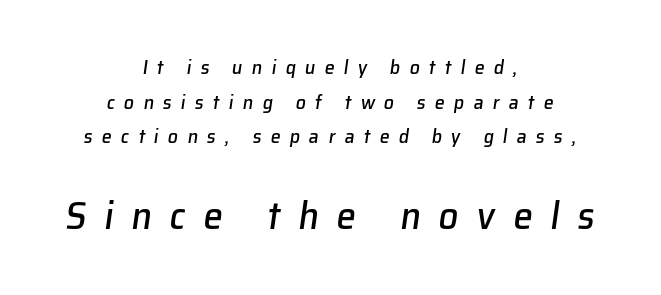
Q: Is the text italic (slanted)? A: Yes, it leans right by about 8 degrees.
Q: Is the text underlined? A: No.
Q: How is the paragraph aligned? A: Centered.
Q: Is the spacing between letters normal or unusually wide? A: Unusually wide.
Q: Which block of text is set in a larger size, the first (top) or the second (bottom)? A: The second (bottom) one.
Q: Width (condensed, normal, or wide)? A: Normal.
Q: Stroke contrast? A: Low.
Q: x-height? A: Medium.
Q: Monospaced? A: No.
